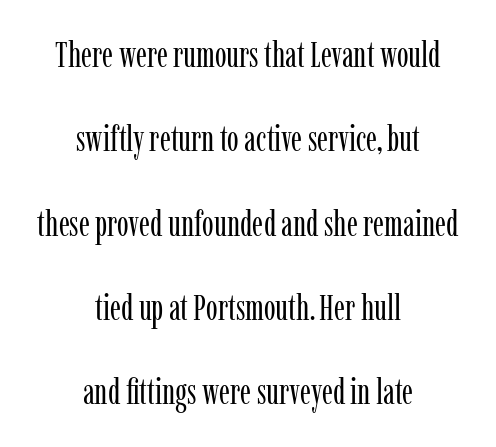
Glance below the letters and you will spot only blank space. A typesetter would mark this as roman, not italic. What's the leading like? Stretched, with rows far apart. This sample uses a serif face. The characters are drawn with everyday or finer stroke widths.
